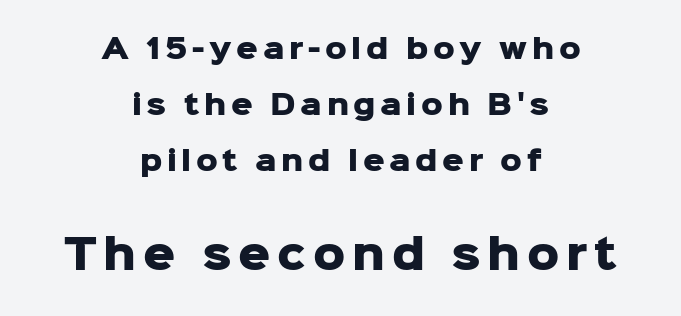
Q: Is the text bold? A: Yes.
Q: Is the text italic (slanted)? A: No, it is upright.
Q: Is the typeface a serif or a sans-serif typeface? A: Sans-serif.
Q: Is the text underlined? A: No.
Q: How is the paragraph aligned? A: Centered.
Q: Is the spacing between lines tight, normal or loose? A: Loose.
Q: Which block of text is set in a larger size, the first (top) or the second (bottom)? A: The second (bottom) one.
Q: Width (condensed, normal, or wide)? A: Normal.
Q: Stroke contrast? A: Low.
Q: x-height? A: Medium.
Q: Monospaced? A: No.
